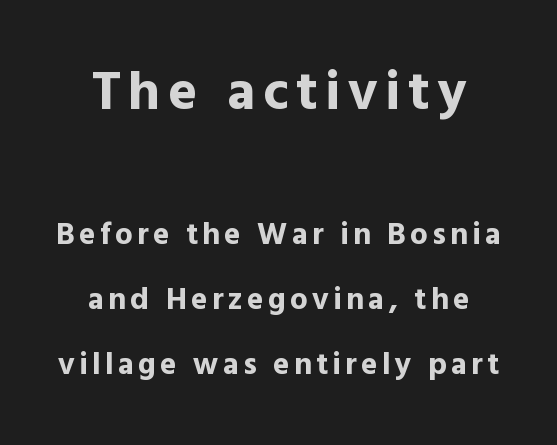
The image shows 55 px bold sans-serif type, upright; set centered, loose line spacing (2.09x), not underlined; the first (top) block is 1.77x larger; a medium x-height.
